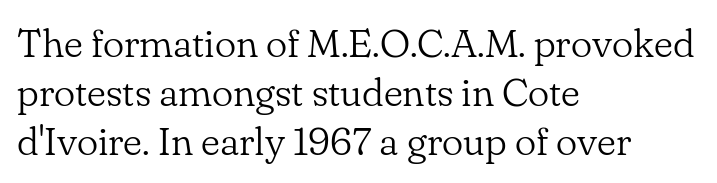
The image shows 40 px light serif type, upright; set left-aligned, line spacing 1.22x, normal letter spacing, not underlined; low stroke contrast and a small x-height.
